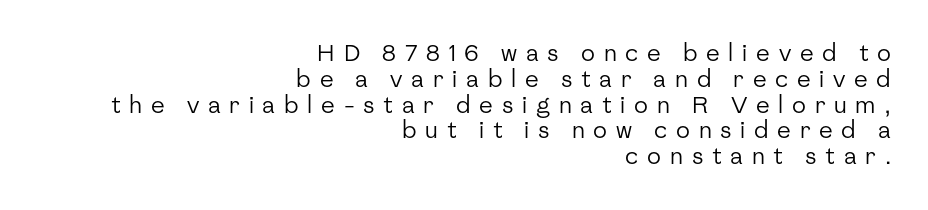
Q: Is the text bold? A: No.
Q: Is the text italic (slanted)? A: No, it is upright.
Q: Is the text underlined? A: No.
Q: How is the paragraph aligned? A: Right-aligned.
Q: Is the spacing between letters normal or unusually wide? A: Unusually wide.
Q: Is the spacing between lines tight, normal or loose? A: Tight.
